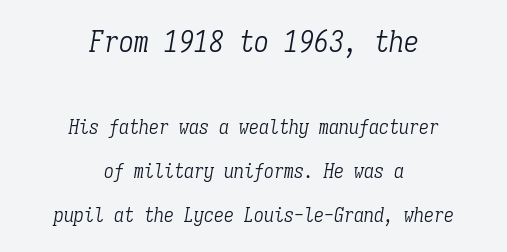
Q: Is the text bold? A: No.
Q: Is the text italic (slanted)? A: Yes, it leans right by about 9 degrees.
Q: Is the typeface a serif or a sans-serif typeface? A: Serif.
Q: Is the text underlined? A: No.
Q: How is the paragraph aligned? A: Centered.
Q: Is the spacing between letters normal or unusually wide? A: Normal.
Q: Is the spacing between lines tight, normal or loose? A: Loose.
Q: Which block of text is set in a larger size, the first (top) or the second (bottom)? A: The first (top) one.
Q: Width (condensed, normal, or wide)? A: Condensed.
Q: Stroke contrast? A: Low.
Q: x-height? A: Medium.
Q: Monospaced? A: Yes.
